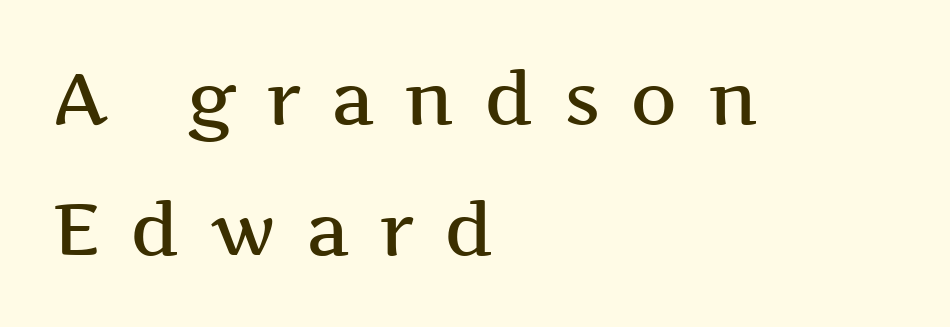
Q: Is the text bold? A: Semi-bold.
Q: Is the text italic (slanted)? A: No, it is upright.
Q: Is the typeface a serif or a sans-serif typeface? A: Serif.
Q: Is the text underlined? A: No.
Q: How is the paragraph aligned? A: Left-aligned.
Q: Is the spacing between letters normal or unusually wide? A: Unusually wide.
Q: Width (condensed, normal, or wide)? A: Wide.
Q: Stroke contrast? A: Medium.
Q: x-height? A: Medium.
Q: Monospaced? A: No.
